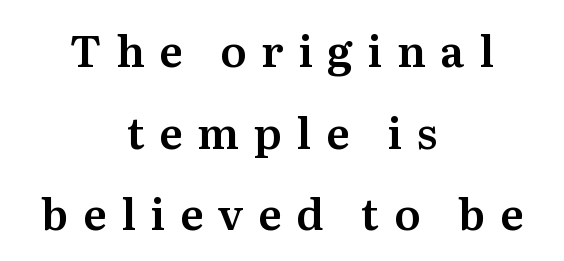
The image shows 43 px serif type, upright; set centered, loose line spacing (1.9x), unusually wide letter spacing (+0.34 em), not underlined; medium stroke contrast and a medium x-height.
